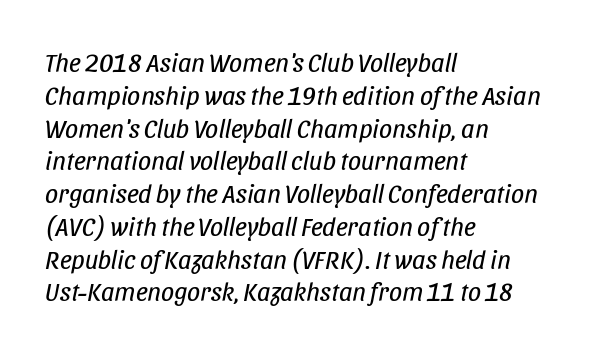
Q: Is the text bold? A: No.
Q: Is the text italic (slanted)? A: Yes, it leans right by about 11 degrees.
Q: Is the text underlined? A: No.
Q: How is the paragraph aligned? A: Left-aligned.
Q: Is the spacing between letters normal or unusually wide? A: Normal.
Q: Is the spacing between lines tight, normal or loose? A: Normal.
